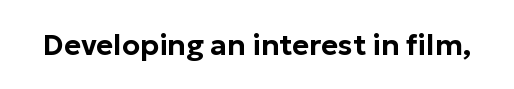
The image shows 29 px sans-serif type, upright; set normal letter spacing, not underlined; low stroke contrast and a medium x-height.
